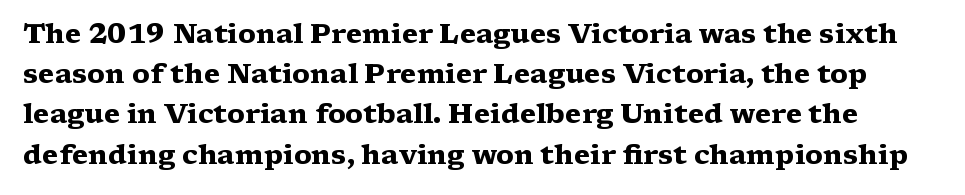
{"italic": "no", "bold": "yes", "underline": "no", "line_spacing": "normal", "line_spacing_ratio": 1.49, "letter_spacing": "normal", "letter_spacing_em": 0.0, "glyph_px": 27}
